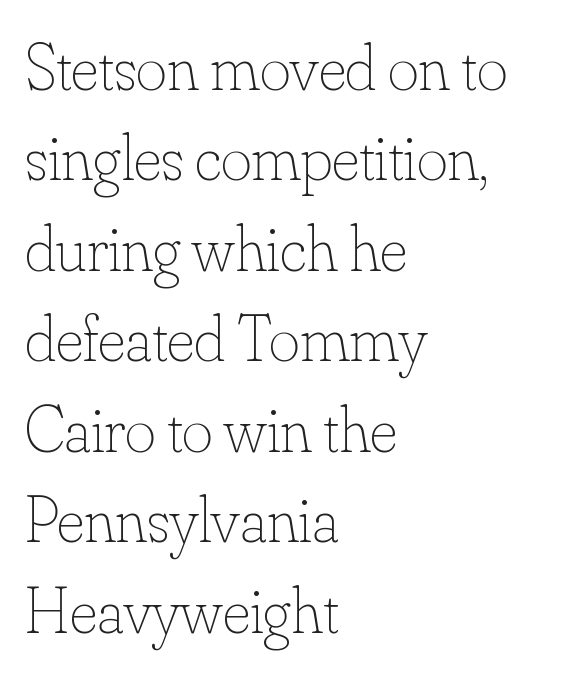
The image shows 66 px thin type, upright; set left-aligned, normal line spacing (1.37x), normal letter spacing, not underlined; low stroke contrast and a small x-height.
